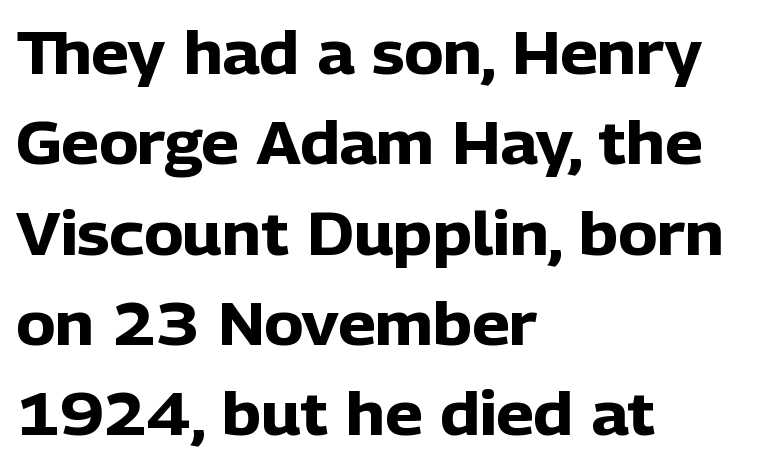
The font family rendered here belongs to the sans-serif group. The rendering anchors every line to the left-hand side. Think of a printed novel: that variable character pitch is what you see here. Heavy, bold letterforms.
